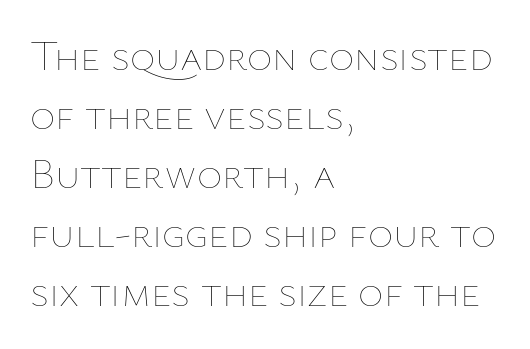
The image shows 43 px thin type, upright; set left-aligned, normal line spacing (1.37x), normal letter spacing, not underlined; low stroke contrast and a medium x-height.
